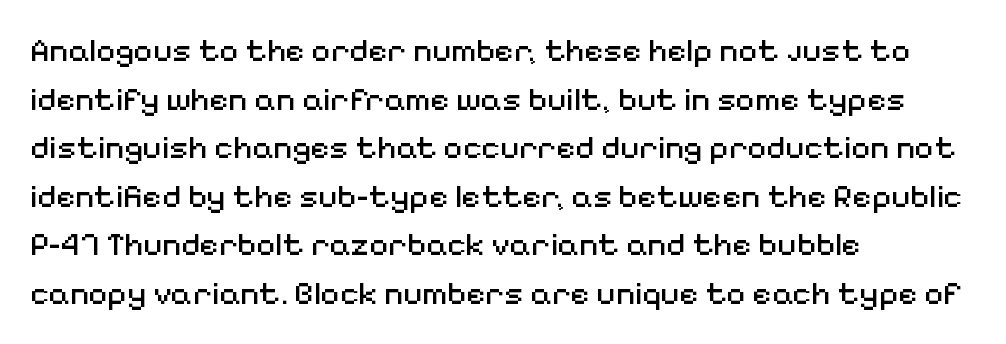
{"serif": "no", "italic": "no", "bold": "no", "weight": "regular", "width": "normal", "stroke_contrast": "medium", "x_height": "medium", "monospaced": "no", "underline": "no", "align": "left", "line_spacing": "normal", "line_spacing_ratio": 1.47, "letter_spacing": "normal", "letter_spacing_em": 0.0, "glyph_px": 33}
